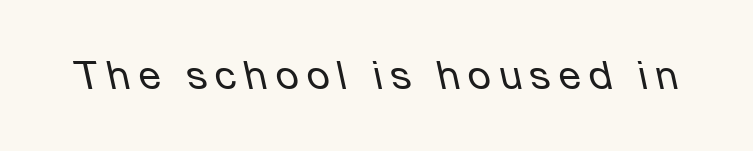
There's an unmistakable incline to the writing here. Caption: expanded tracking, letters set apart. Each letter keeps its own natural width here, so spacing adapts to shape. Glance below the letters and you will spot only blank space.
